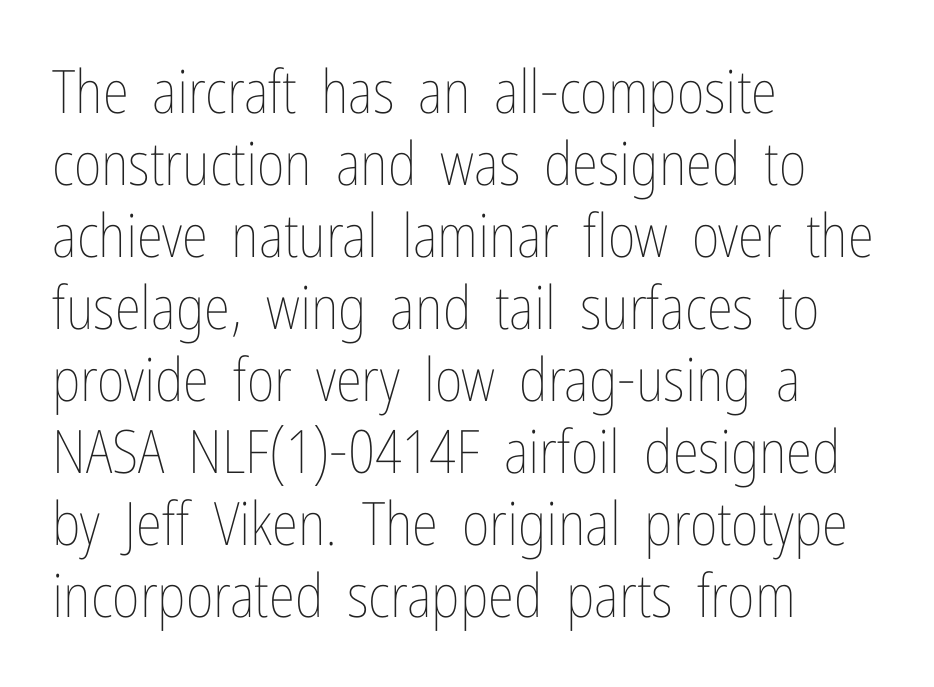
The image shows 60 px thin, condensed type, upright; set left-aligned, line spacing 1.2x, normal letter spacing, not underlined; low stroke contrast and a medium x-height.
